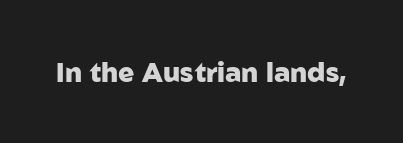
What stands out about the letter spacing? Nothing — it is the standard amount. No italicization has been applied; the sample stays upright. The gap between lines stays unmarked. Thick stems and heavy bowls — unmistakably bold.
